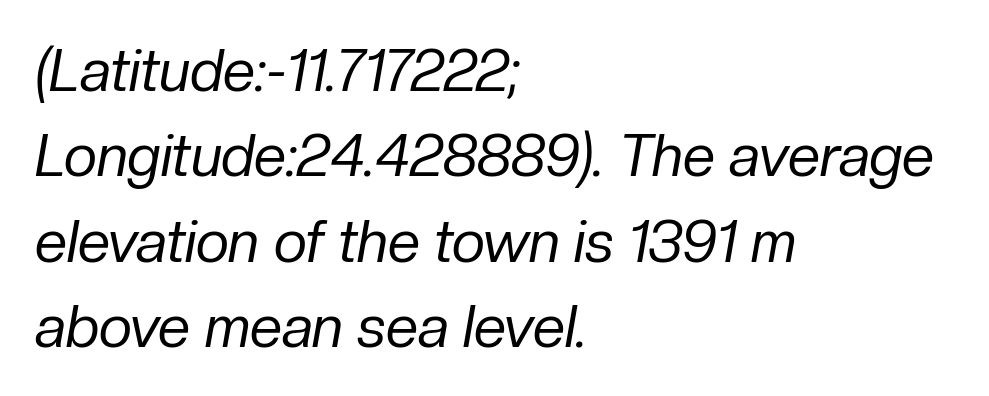
{"italic": "yes", "lean": "right", "slant_degrees": 10, "bold": "no", "weight": "regular", "width": "normal", "stroke_contrast": "low", "x_height": "medium", "monospaced": "no", "underline": "no", "align": "left", "line_spacing": "normal", "line_spacing_ratio": 1.47, "letter_spacing": "normal", "letter_spacing_em": 0.0, "glyph_px": 58}
